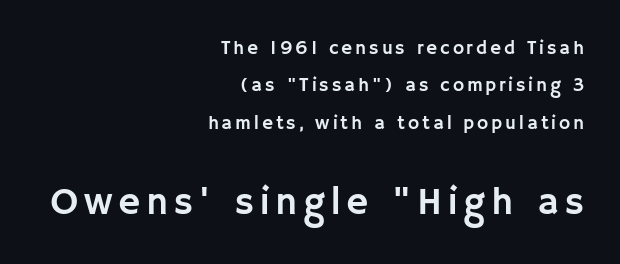
{"serif": "no", "italic": "no", "width": "normal", "stroke_contrast": "low", "x_height": "large", "monospaced": "no", "underline": "no", "align": "right", "line_spacing": "loose", "line_spacing_ratio": 1.97, "larger_block": "second", "size_ratio": 2.0, "glyph_px": 38}
